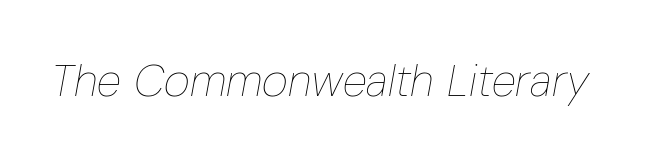
{"italic": "yes", "lean": "right", "slant_degrees": 10, "bold": "no", "weight": "thin", "width": "condensed", "stroke_contrast": "low", "x_height": "medium", "monospaced": "no", "underline": "no", "letter_spacing": "normal", "letter_spacing_em": 0.0, "glyph_px": 45}
